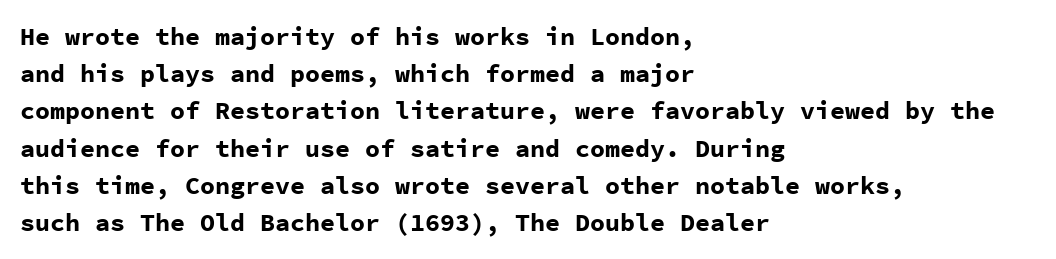
Q: Is the text bold? A: Yes.
Q: Is the text italic (slanted)? A: No, it is upright.
Q: Is the text underlined? A: No.
Q: How is the paragraph aligned? A: Left-aligned.
Q: Is the spacing between letters normal or unusually wide? A: Normal.
Q: Is the spacing between lines tight, normal or loose? A: Normal.
